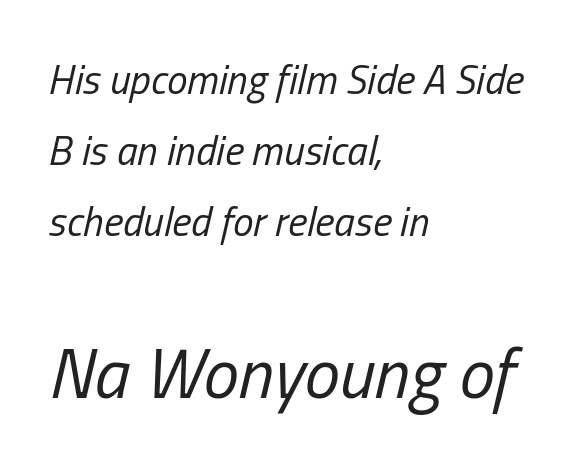
Q: Is the text bold? A: No.
Q: Is the text italic (slanted)? A: Yes, it leans right by about 13 degrees.
Q: Is the text underlined? A: No.
Q: How is the paragraph aligned? A: Left-aligned.
Q: Is the spacing between letters normal or unusually wide? A: Normal.
Q: Which block of text is set in a larger size, the first (top) or the second (bottom)? A: The second (bottom) one.
Q: Width (condensed, normal, or wide)? A: Condensed.
Q: Stroke contrast? A: Low.
Q: x-height? A: Medium.
Q: Monospaced? A: No.
